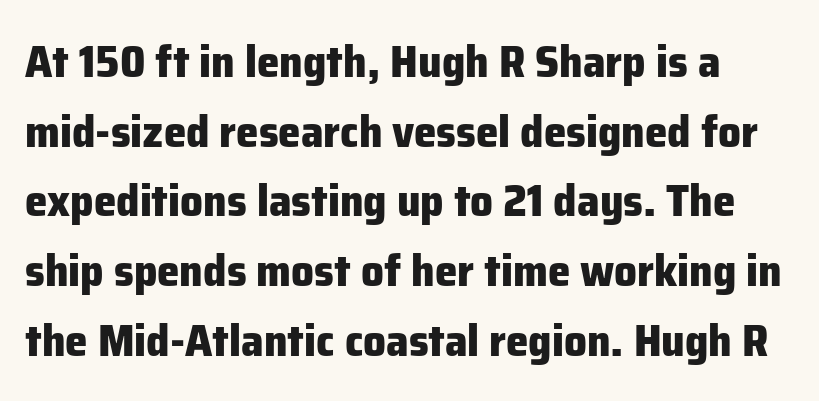
This is roman type, the default non-slanted kind. The passage shown is typed in a proportional face where columns would drift. Bold? Absolutely — the strokes are thick and heavy. The leading is moderate, giving the passage an even texture.
